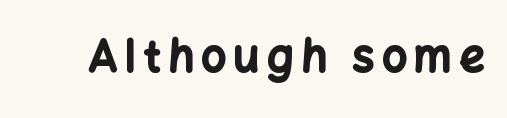
This sample has the flowing, uneven cadence of proportional lettering. The letters stand upright; this is a roman face. What weight is shown? A full bold with thick strokes. Type style note: lacks serifs.
